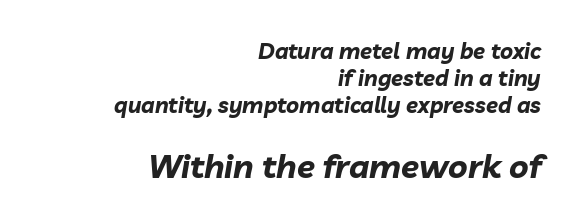
The image shows 33 px bold type, italic (leaning right); set right-aligned, line spacing 1.23x, normal letter spacing, not underlined; the second (bottom) block is 1.5x larger; low stroke contrast and a medium x-height.
